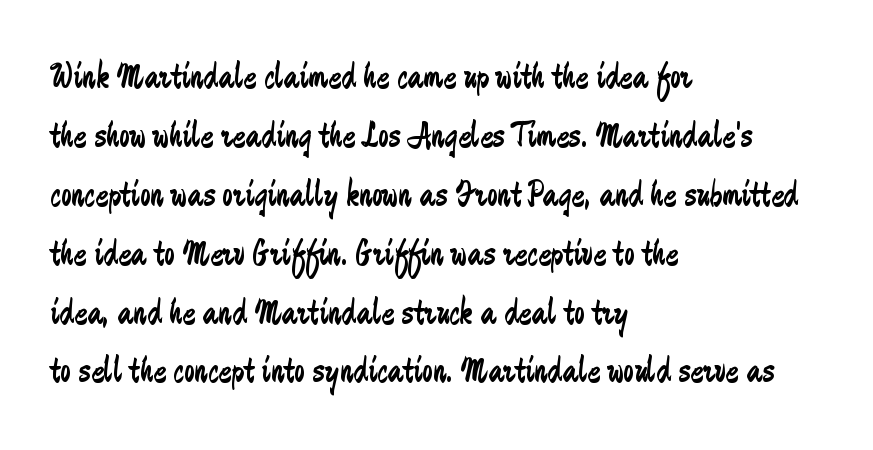
The image shows 38 px regular-weight, condensed sans-serif type; set left-aligned, normal line spacing (1.55x), normal letter spacing, not underlined; low stroke contrast and a small x-height.
